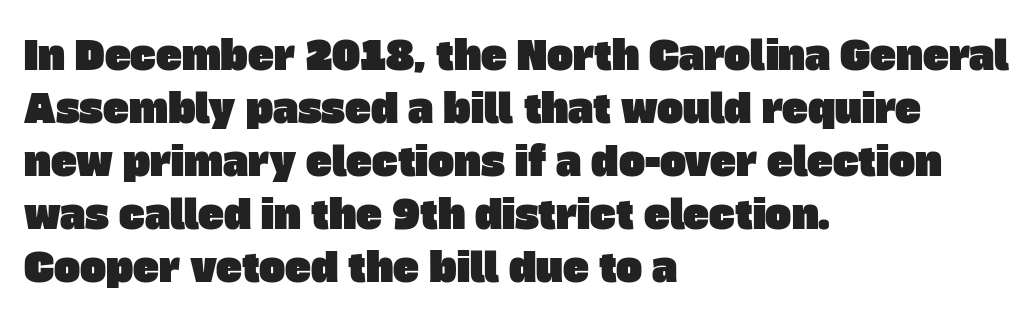
Q: Is the typeface a serif or a sans-serif typeface? A: Sans-serif.
Q: Is the text underlined? A: No.
Q: How is the paragraph aligned? A: Left-aligned.
Q: Is the spacing between letters normal or unusually wide? A: Normal.
Q: Is the spacing between lines tight, normal or loose? A: Normal.
Q: Width (condensed, normal, or wide)? A: Normal.
Q: Stroke contrast? A: Low.
Q: x-height? A: Large.
Q: Monospaced? A: No.
